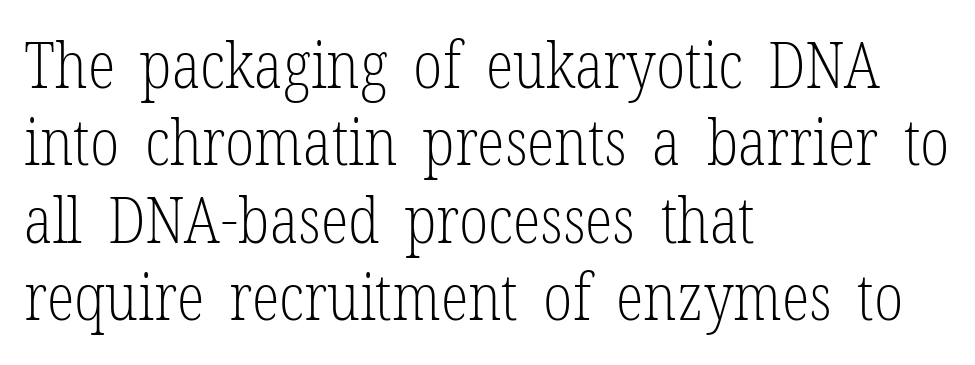
Q: Is the text bold? A: No.
Q: Is the text italic (slanted)? A: No, it is upright.
Q: Is the typeface a serif or a sans-serif typeface? A: Serif.
Q: Is the text underlined? A: No.
Q: How is the paragraph aligned? A: Left-aligned.
Q: Is the spacing between letters normal or unusually wide? A: Normal.
Q: Width (condensed, normal, or wide)? A: Condensed.
Q: Stroke contrast? A: Low.
Q: x-height? A: Medium.
Q: Monospaced? A: No.
